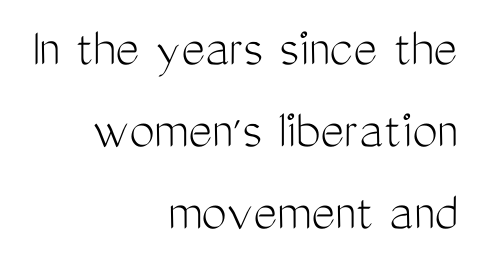
{"serif": "no", "italic": "no", "bold": "no", "weight": "light", "width": "condensed", "stroke_contrast": "medium", "x_height": "medium", "monospaced": "no", "underline": "no", "align": "right", "line_spacing": "normal", "line_spacing_ratio": 1.44, "letter_spacing": "normal", "letter_spacing_em": 0.0, "glyph_px": 57}
